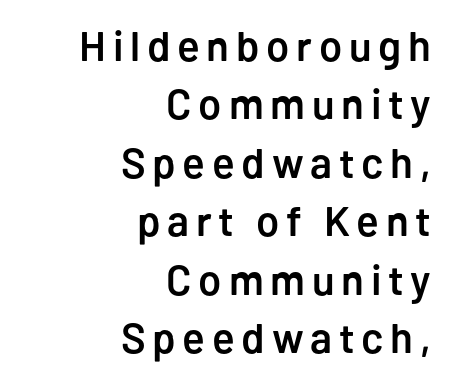
{"serif": "no", "italic": "no", "bold": "semi", "weight": "semibold", "width": "normal", "stroke_contrast": "low", "x_height": "medium", "monospaced": "no", "underline": "no", "align": "right", "line_spacing": "normal", "line_spacing_ratio": 1.39, "glyph_px": 42}
